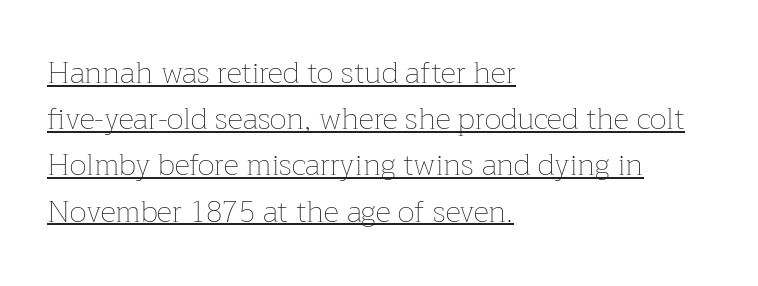
Q: Is the text bold? A: No.
Q: Is the text italic (slanted)? A: No, it is upright.
Q: Is the text underlined? A: Yes.
Q: How is the paragraph aligned? A: Left-aligned.
Q: Is the spacing between letters normal or unusually wide? A: Normal.
Q: Is the spacing between lines tight, normal or loose? A: Normal.
Q: Width (condensed, normal, or wide)? A: Normal.
Q: Stroke contrast? A: Low.
Q: x-height? A: Medium.
Q: Monospaced? A: No.
